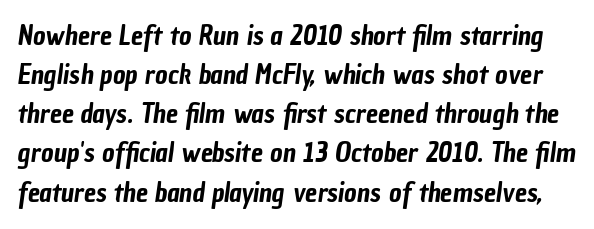
The tracking reads as untouched default to a designer's eye. The rendering uses a moderate line-height, typical for paragraphs. The area under the type is left untouched.
